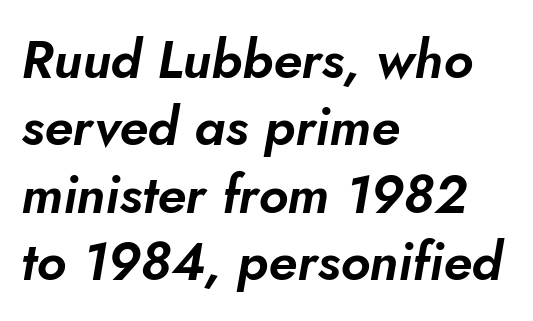
{"italic": "yes", "lean": "right", "slant_degrees": 5, "width": "normal", "stroke_contrast": "low", "x_height": "small", "monospaced": "no", "underline": "no", "align": "left", "line_spacing": "normal", "line_spacing_ratio": 1.27, "letter_spacing": "normal", "letter_spacing_em": 0.0, "glyph_px": 53}
